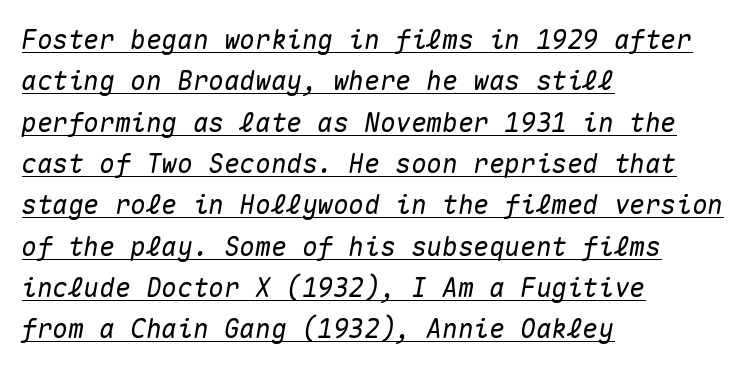
The image shows 26 px text type, italic (leaning right); set left-aligned, normal line spacing (1.59x), normal letter spacing, underlined.
